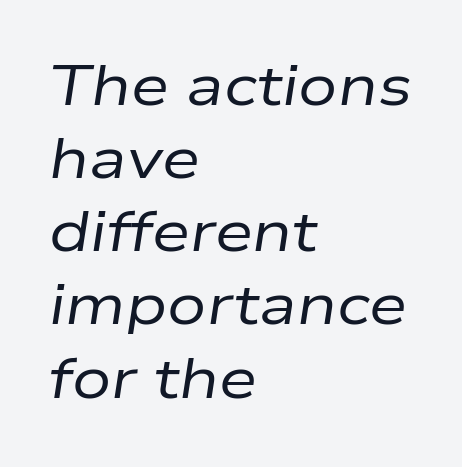
Q: Is the text bold? A: No.
Q: Is the text italic (slanted)? A: Yes, it leans right by about 9 degrees.
Q: Is the text underlined? A: No.
Q: How is the paragraph aligned? A: Left-aligned.
Q: Is the spacing between letters normal or unusually wide? A: Normal.
Q: Is the spacing between lines tight, normal or loose? A: Normal.
Q: Width (condensed, normal, or wide)? A: Wide.
Q: Stroke contrast? A: Low.
Q: x-height? A: Medium.
Q: Monospaced? A: No.
